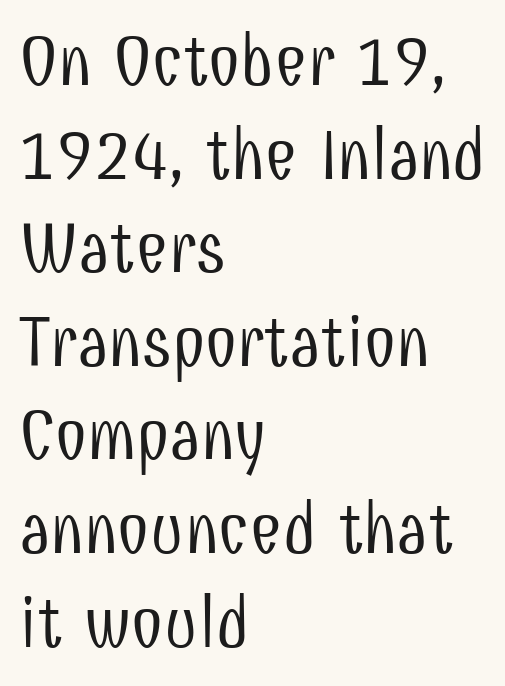
Q: Is the text bold? A: No.
Q: Is the text italic (slanted)? A: No, it is upright.
Q: Is the typeface a serif or a sans-serif typeface? A: Sans-serif.
Q: Is the text underlined? A: No.
Q: How is the paragraph aligned? A: Left-aligned.
Q: Is the spacing between letters normal or unusually wide? A: Normal.
Q: Is the spacing between lines tight, normal or loose? A: Normal.
Q: Width (condensed, normal, or wide)? A: Condensed.
Q: Stroke contrast? A: Low.
Q: x-height? A: Medium.
Q: Monospaced? A: No.
